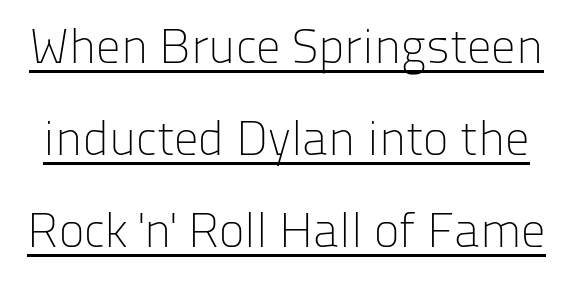
{"serif": "no", "italic": "no", "bold": "no", "weight": "light", "width": "normal", "stroke_contrast": "low", "x_height": "medium", "monospaced": "no", "underline": "yes", "line_spacing_ratio": 1.88, "letter_spacing": "normal", "letter_spacing_em": 0.0, "glyph_px": 49}
